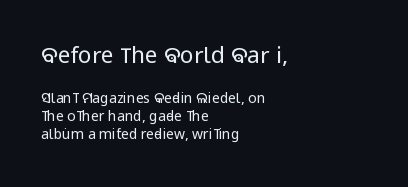
Q: Is the text bold? A: No.
Q: Is the text italic (slanted)? A: No, it is upright.
Q: Is the text underlined? A: No.
Q: How is the paragraph aligned? A: Left-aligned.
Q: Is the spacing between letters normal or unusually wide? A: Normal.
Q: Is the spacing between lines tight, normal or loose? A: Normal.
Q: Which block of text is set in a larger size, the first (top) or the second (bottom)? A: The first (top) one.
